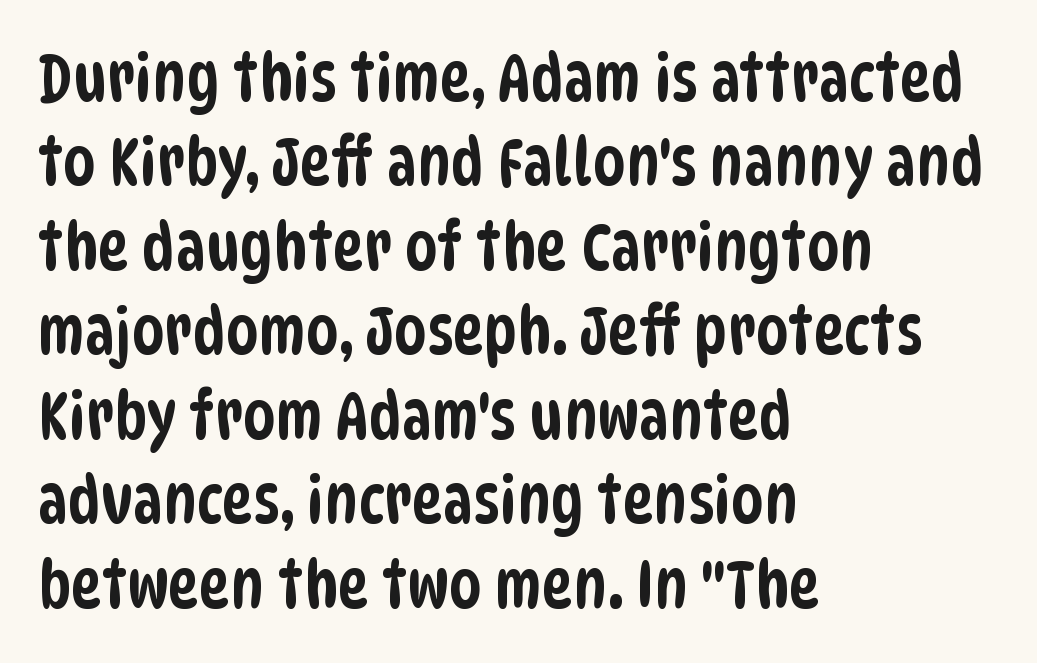
The image shows 66 px condensed sans-serif type; set left-aligned, normal line spacing (1.28x), normal letter spacing, not underlined; low stroke contrast and a large x-height.
